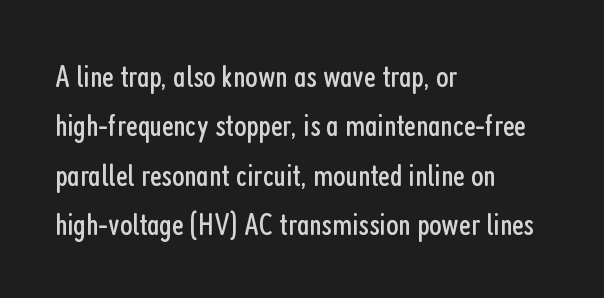
The image shows 32 px regular-weight, condensed sans-serif type, upright; set left-aligned, normal line spacing (1.54x), normal letter spacing, not underlined; low stroke contrast and a medium x-height.
